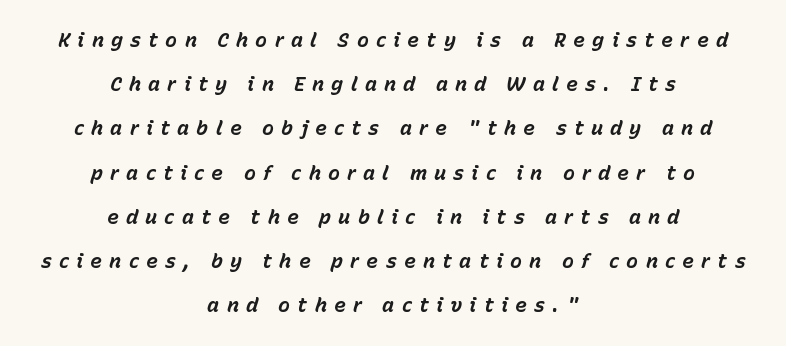
Q: Is the text bold? A: Yes.
Q: Is the text italic (slanted)? A: Yes, it leans right by about 15 degrees.
Q: Is the text underlined? A: No.
Q: How is the paragraph aligned? A: Centered.
Q: Is the spacing between letters normal or unusually wide? A: Unusually wide.
Q: Is the spacing between lines tight, normal or loose? A: Loose.
